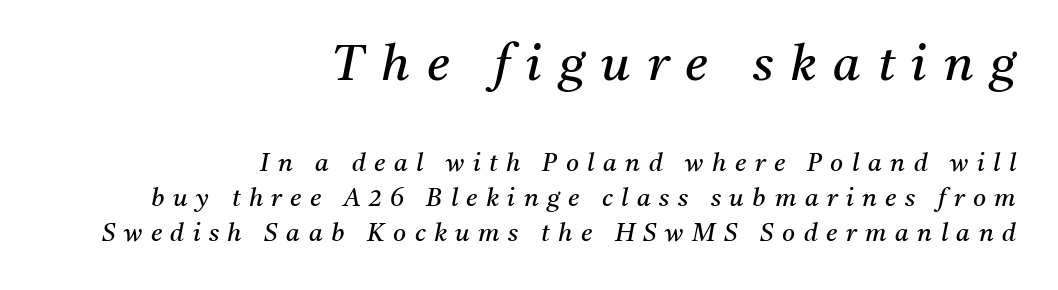
Stroke thickness stays within the range of a standard reading face or lighter. Type style note: has serifs. Compared with typical body copy, the letter spacing here is much looser. Quick note: underline off.
